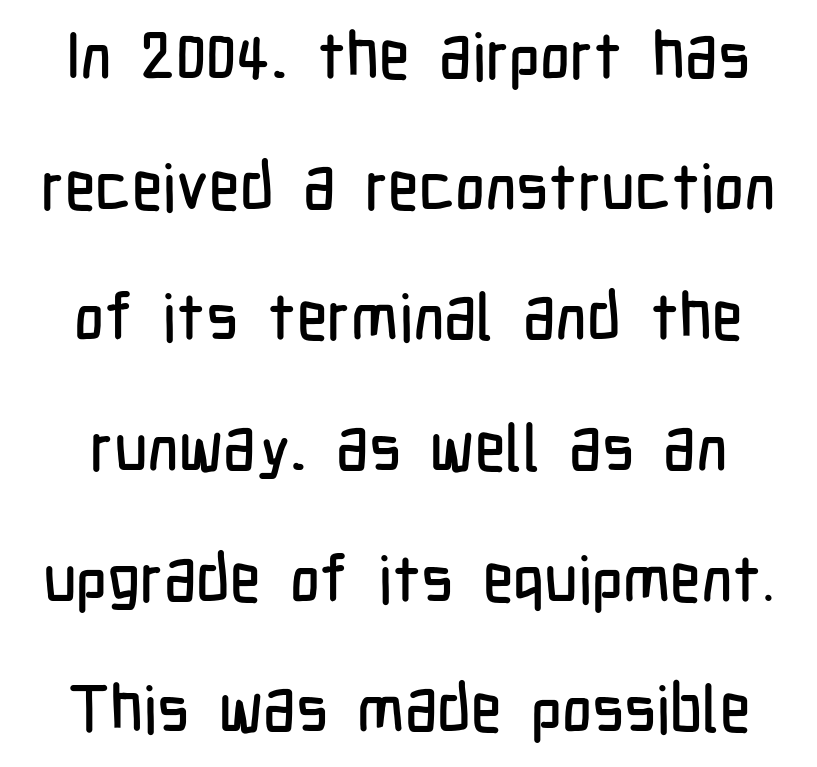
{"serif": "no", "italic": "no", "width": "condensed", "stroke_contrast": "low", "x_height": "medium", "monospaced": "no", "underline": "no", "line_spacing": "loose", "line_spacing_ratio": 2.01, "letter_spacing": "normal", "letter_spacing_em": 0.0, "glyph_px": 65}
